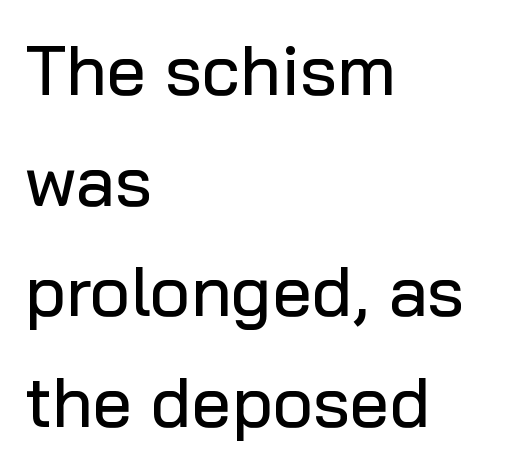
{"serif": "no", "italic": "no", "width": "normal", "stroke_contrast": "low", "x_height": "medium", "monospaced": "no", "underline": "no", "align": "left", "line_spacing": "normal", "line_spacing_ratio": 1.58, "letter_spacing": "normal", "letter_spacing_em": 0.0, "glyph_px": 70}
